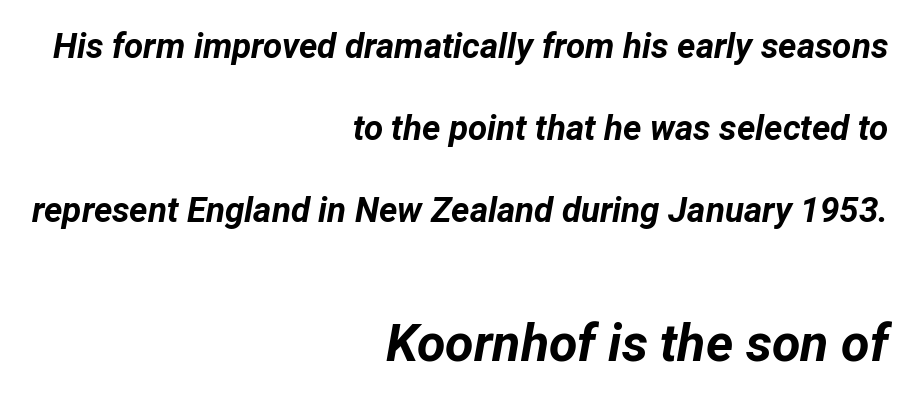
The image shows 52 px bold type, italic (leaning right); set right-aligned, loose line spacing (2.34x), normal letter spacing, not underlined; the second (bottom) block is 1.49x larger; low stroke contrast and a medium x-height.
